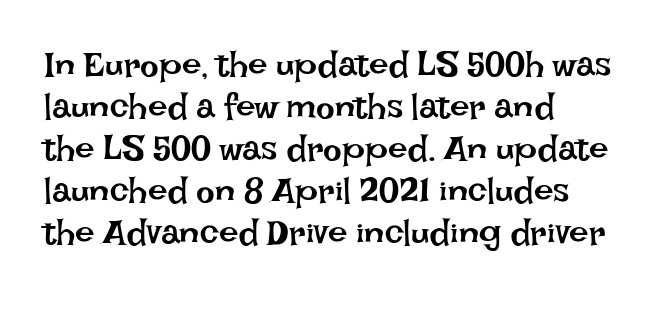
Notice how the stems are strictly vertical — no italics here. The type is set solid horizontally, with unmodified tracking. Looks like regular typesetting: each glyph gets only the width it needs. Weight: not bold — regular or lighter.
